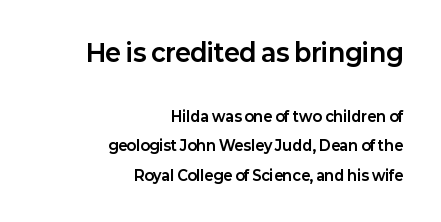
You could call the tracking neutral — neither tight nor loose. Does the copy run flush right? Yes — the right margin is perfectly even. The characters look thick and weighty, a clear bold. Glance below the letters and you will spot only blank space.
